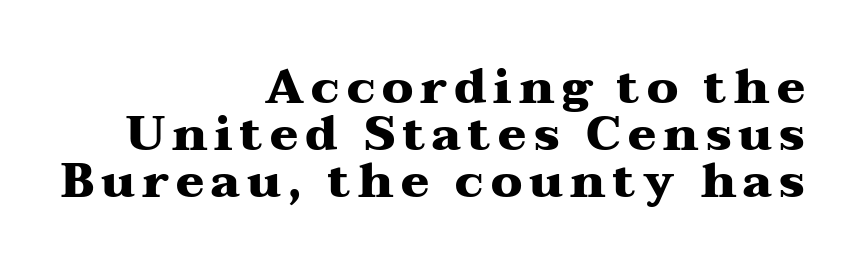
{"serif": "yes", "italic": "no", "bold": "yes", "weight": "heavy", "width": "wide", "stroke_contrast": "medium", "x_height": "medium", "monospaced": "no", "underline": "no", "align": "right", "line_spacing": "tight", "line_spacing_ratio": 1.0, "glyph_px": 47}
